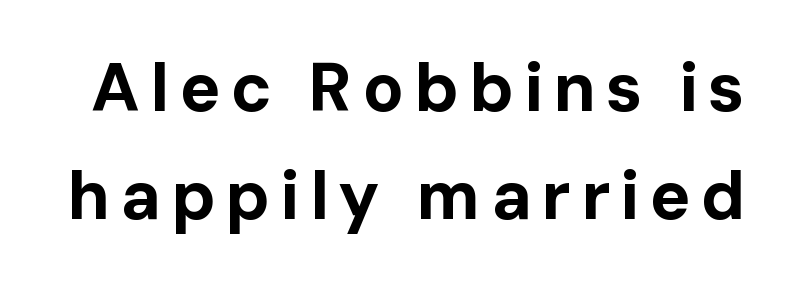
The image shows 68 px bold sans-serif type, upright; set normal line spacing (1.59x), not underlined; low stroke contrast and a medium x-height.
